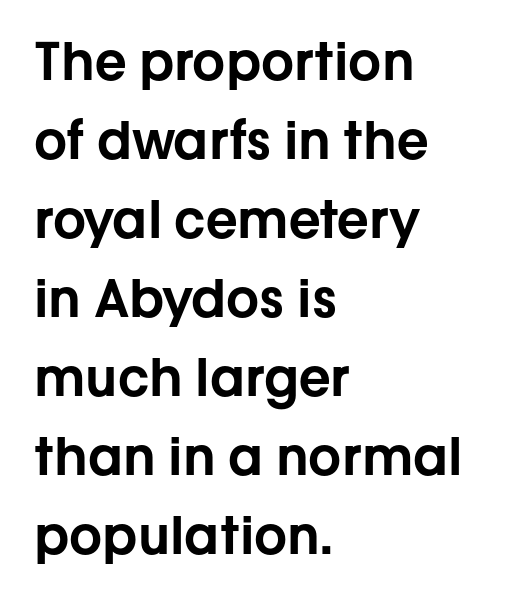
The horizontal fit of the characters is conventional and even. Regarding leading, the lines here are spaced in the standard way. Notice how the passage keeps a crisp vertical edge on the left only. To sum up the face: it is a sans, with no serifs. Posture: upright roman.
